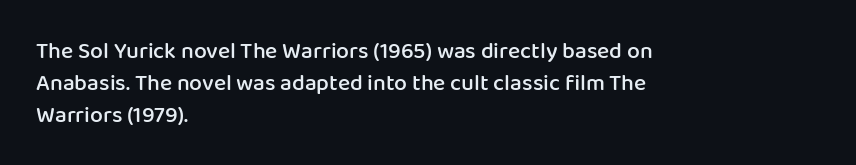
{"italic": "no", "bold": "semi", "underline": "no", "align": "left", "line_spacing": "normal", "line_spacing_ratio": 1.39, "letter_spacing": "normal", "letter_spacing_em": 0.0, "glyph_px": 23}
